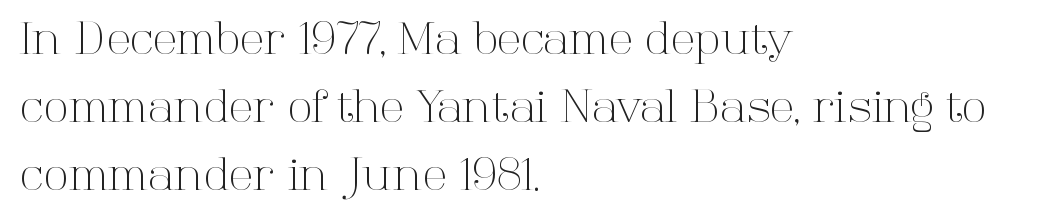
{"serif": "yes", "italic": "no", "bold": "no", "weight": "light", "width": "normal", "stroke_contrast": "high", "x_height": "medium", "monospaced": "no", "underline": "no", "align": "left", "line_spacing": "normal", "line_spacing_ratio": 1.51, "letter_spacing": "normal", "letter_spacing_em": 0.0, "glyph_px": 45}
